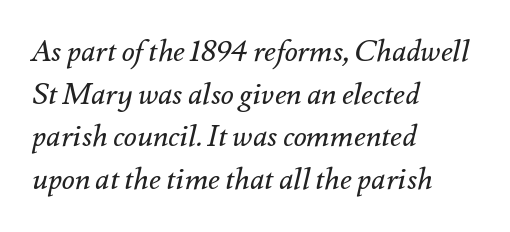
{"italic": "yes", "lean": "right", "slant_degrees": 12, "bold": "no", "weight": "regular", "width": "normal", "stroke_contrast": "medium", "x_height": "small", "monospaced": "no", "underline": "no", "align": "left", "line_spacing": "normal", "line_spacing_ratio": 1.42, "letter_spacing": "normal", "letter_spacing_em": 0.0, "glyph_px": 30}
